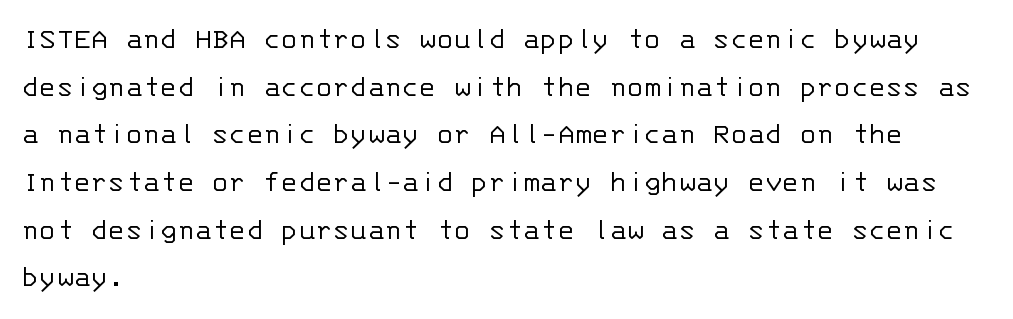
Look at the tracking — it's just the regular setting, nothing added. Looks like terminal output: every glyph gets an equal slot. The passage shown is not bold in any degree. The type family on display is of the sans-serif kind. Interline gaps are of average width in this sample. The zone under the glyphs is completely vacant.
